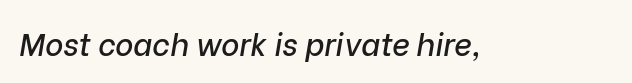
Q: Is the text italic (slanted)? A: Yes, it leans right by about 9 degrees.
Q: Is the text underlined? A: No.
Q: Is the spacing between letters normal or unusually wide? A: Normal.
Q: Width (condensed, normal, or wide)? A: Normal.
Q: Stroke contrast? A: Low.
Q: x-height? A: Medium.
Q: Monospaced? A: No.
